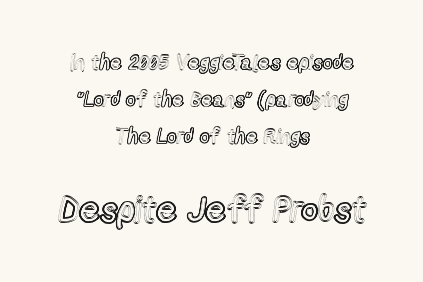
Q: Is the text italic (slanted)? A: Yes.
Q: Is the text underlined? A: No.
Q: How is the paragraph aligned? A: Centered.
Q: Is the spacing between letters normal or unusually wide? A: Normal.
Q: Which block of text is set in a larger size, the first (top) or the second (bottom)? A: The second (bottom) one.
Q: Width (condensed, normal, or wide)? A: Condensed.
Q: x-height? A: Medium.
Q: Monospaced? A: No.
